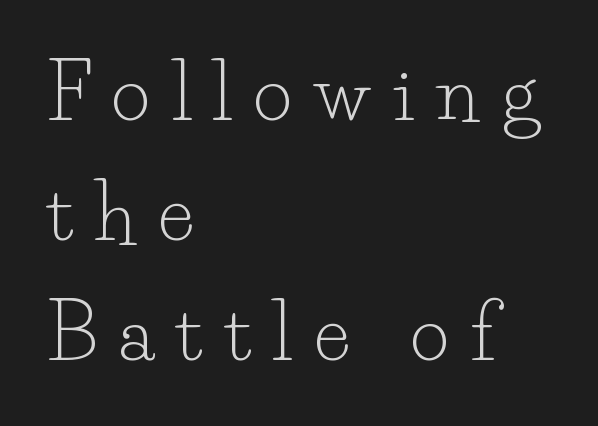
Glyph-to-glyph distance is far greater than everyday printed text. Interline gaps are of average width in this sample. Is this a sans? No — the strokes have serifs. A classic flush-left, rag-right setting is used for this passage.
